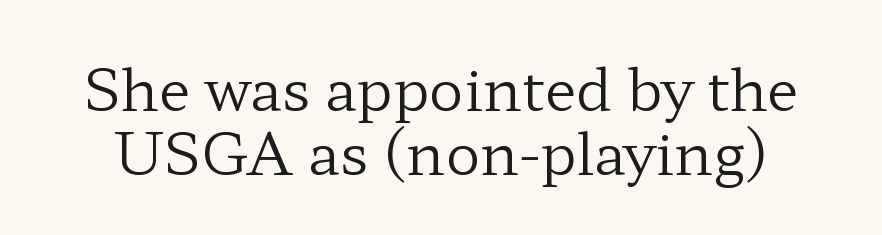
Notice how the stems are strictly vertical — no italics here. This rendering features lettering with no underline. A quiet, ordinary-to-light weight characterises the typeface. The rendering uses natural spacing where letterforms have individual widths. Typographically, this falls in the serif category.
